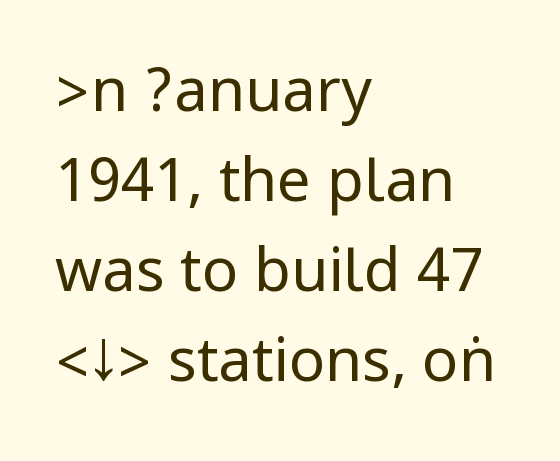
The image shows 60 px regular-weight, condensed sans-serif type, upright; set left-aligned, normal line spacing (1.5x), normal letter spacing, not underlined; low stroke contrast.
